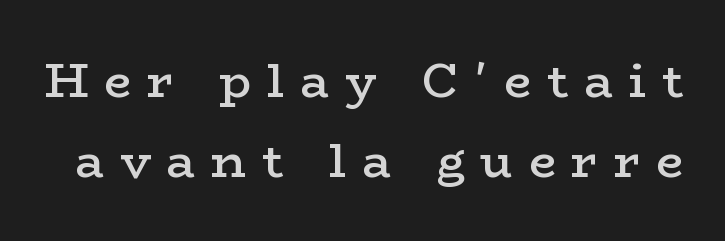
The image shows 48 px semibold, wide serif type, upright; set normal line spacing (1.67x), unusually wide letter spacing (+0.33 em), not underlined; low stroke contrast and a medium x-height.
